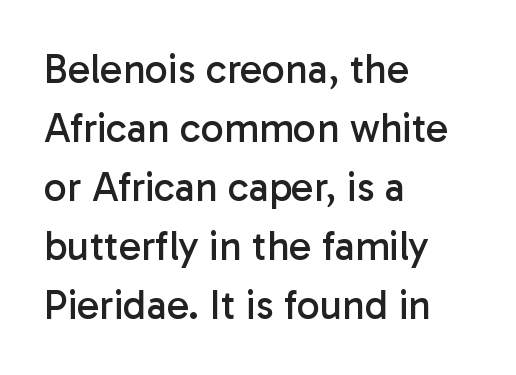
Q: Is the text bold? A: No.
Q: Is the text italic (slanted)? A: No, it is upright.
Q: Is the typeface a serif or a sans-serif typeface? A: Sans-serif.
Q: Is the text underlined? A: No.
Q: How is the paragraph aligned? A: Left-aligned.
Q: Is the spacing between letters normal or unusually wide? A: Normal.
Q: Is the spacing between lines tight, normal or loose? A: Normal.
Q: Width (condensed, normal, or wide)? A: Normal.
Q: Stroke contrast? A: Low.
Q: x-height? A: Medium.
Q: Monospaced? A: No.
